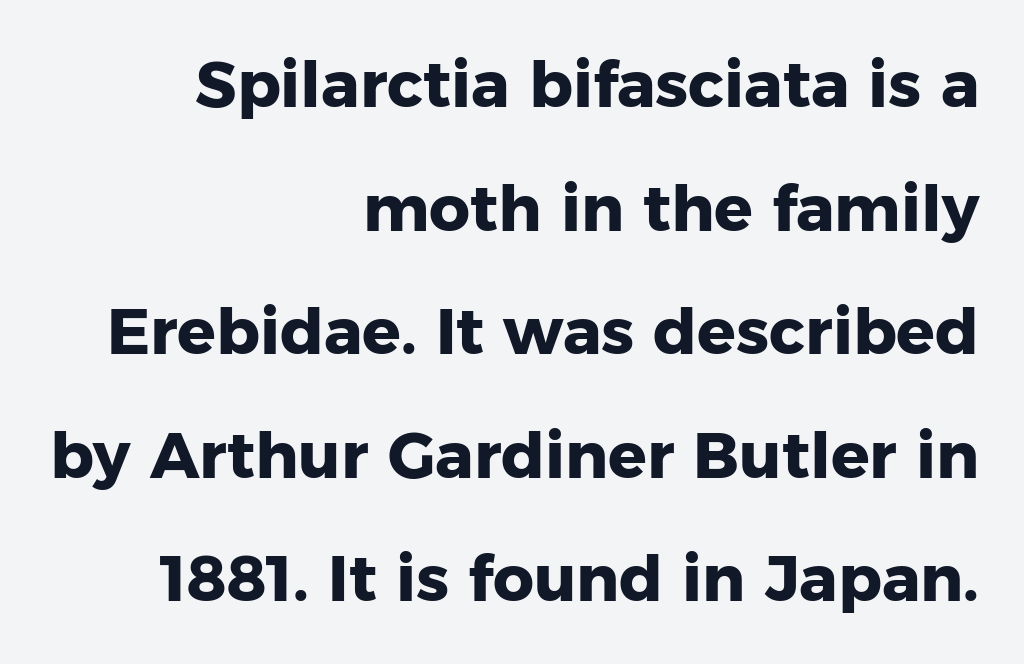
{"serif": "no", "italic": "no", "bold": "yes", "weight": "heavy", "width": "normal", "stroke_contrast": "low", "x_height": "medium", "monospaced": "no", "underline": "no", "align": "right", "line_spacing": "loose", "line_spacing_ratio": 1.93, "letter_spacing": "normal", "letter_spacing_em": 0.0, "glyph_px": 64}
